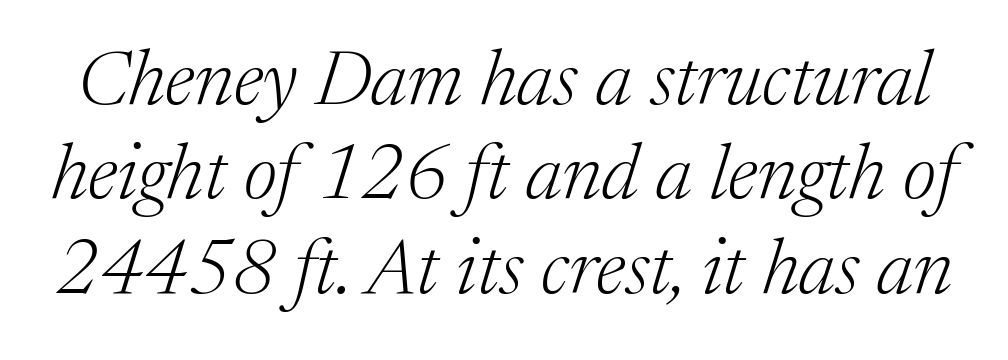
Q: Is the text bold? A: No.
Q: Is the text italic (slanted)? A: Yes, it leans right by about 17 degrees.
Q: Is the typeface a serif or a sans-serif typeface? A: Serif.
Q: Is the text underlined? A: No.
Q: Is the spacing between letters normal or unusually wide? A: Normal.
Q: Width (condensed, normal, or wide)? A: Normal.
Q: Stroke contrast? A: Medium.
Q: x-height? A: Medium.
Q: Monospaced? A: No.
